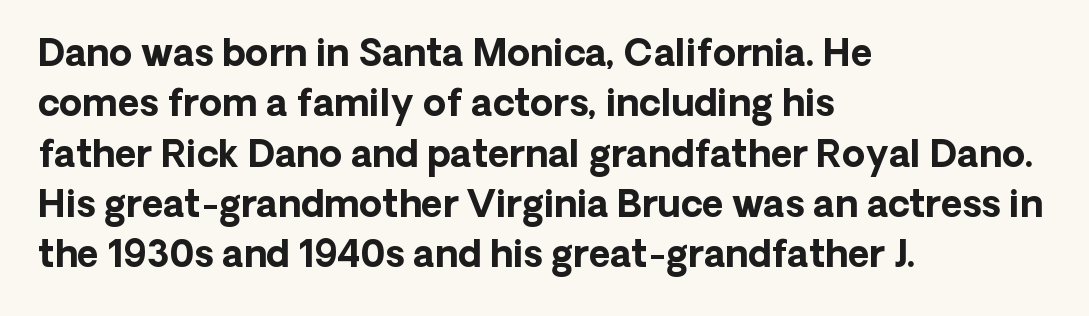
Designer's note — italics off, roman on. Leading matches the norm, producing a regular column. Students, this is bold: see how much ink each stroke carries. Character widths vary here, with narrow letters taking less room than wide ones. The passage is arranged the way most books set body copy — flush left. Nope, no serifs anywhere on these letters.
